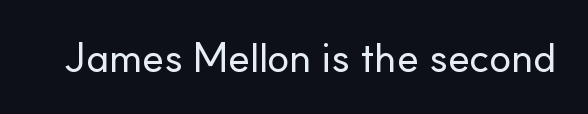
{"serif": "no", "italic": "no", "width": "normal", "stroke_contrast": "low", "x_height": "small", "monospaced": "no", "underline": "no", "letter_spacing": "normal", "letter_spacing_em": 0.0, "glyph_px": 41}
